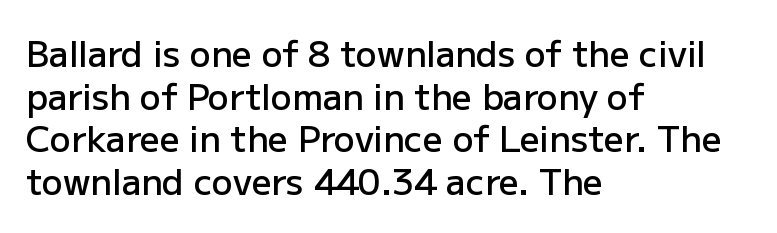
The image shows 35 px semibold sans-serif type, upright; set left-aligned, line spacing 1.22x, normal letter spacing, not underlined; low stroke contrast and a medium x-height.
